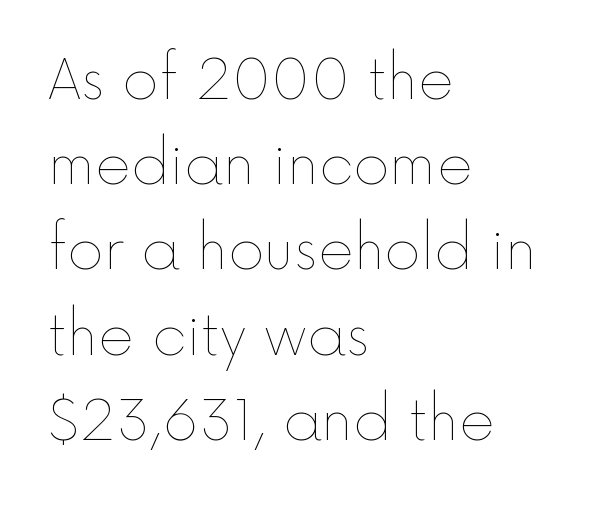
Plain, unruled lines of type. Each word holds together tightly as a unit, with standard inter-letter gaps. Leading: standard. The ragged edge is on the right, which tells us the setting is flush left. The rendering uses natural spacing where letterforms have individual widths. Posture: upright roman.
